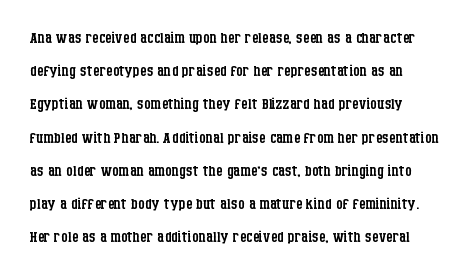
The image shows 21 px text type, upright; set normal line spacing (1.58x), normal letter spacing, not underlined.
